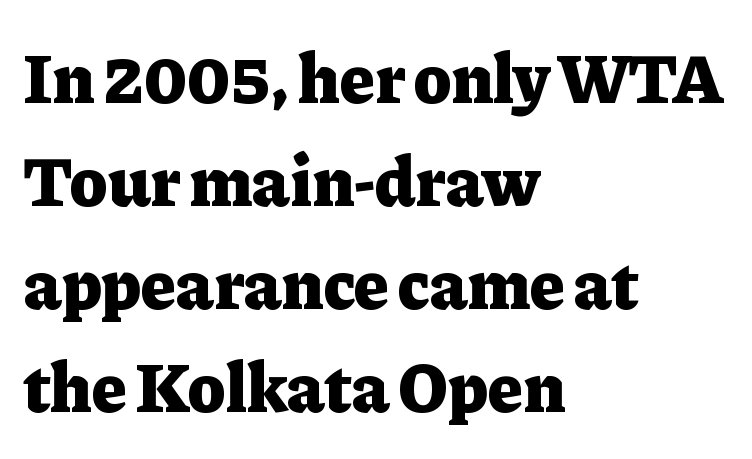
Q: Is the text bold? A: Yes.
Q: Is the text italic (slanted)? A: No, it is upright.
Q: Is the typeface a serif or a sans-serif typeface? A: Serif.
Q: Is the text underlined? A: No.
Q: How is the paragraph aligned? A: Left-aligned.
Q: Is the spacing between letters normal or unusually wide? A: Normal.
Q: Is the spacing between lines tight, normal or loose? A: Normal.
Q: Width (condensed, normal, or wide)? A: Normal.
Q: Stroke contrast? A: Low.
Q: x-height? A: Medium.
Q: Monospaced? A: No.
